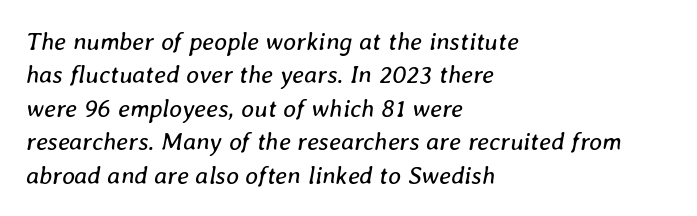
Leading: standard. Italic? Definitely — the glyphs are oblique. There is no visible air inserted between adjacent glyphs. Is this a heavy cut? Hardly; it is regular or lighter. Layout note: lines flush left. The passage shown is not underscored anywhere.
